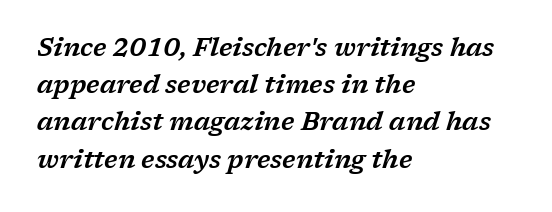
{"italic": "yes", "lean": "right", "slant_degrees": 17, "underline": "no", "align": "left", "line_spacing": "normal", "line_spacing_ratio": 1.49, "letter_spacing": "normal", "letter_spacing_em": 0.0, "glyph_px": 25}
